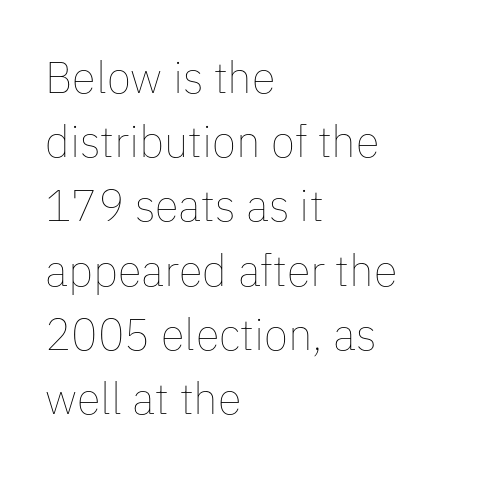
Q: Is the text bold? A: No.
Q: Is the text italic (slanted)? A: No, it is upright.
Q: Is the text underlined? A: No.
Q: How is the paragraph aligned? A: Left-aligned.
Q: Is the spacing between letters normal or unusually wide? A: Normal.
Q: Is the spacing between lines tight, normal or loose? A: Normal.
Q: Width (condensed, normal, or wide)? A: Normal.
Q: Stroke contrast? A: Low.
Q: x-height? A: Medium.
Q: Monospaced? A: No.
